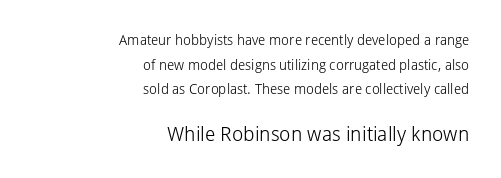
Stems here are at most as thick as an everyday book face. Nobody drew a line under any word here. The rendering anchors every line to the right-hand side. Is the lower block the larger one? Yes — the lower block carries the bigger type. A typesetter would mark this as roman, not italic.
